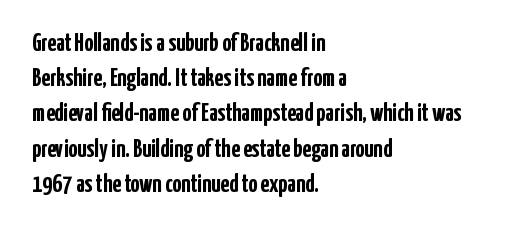
The image shows 25 px bold type, upright; set left-aligned, normal line spacing (1.41x), normal letter spacing, not underlined.
